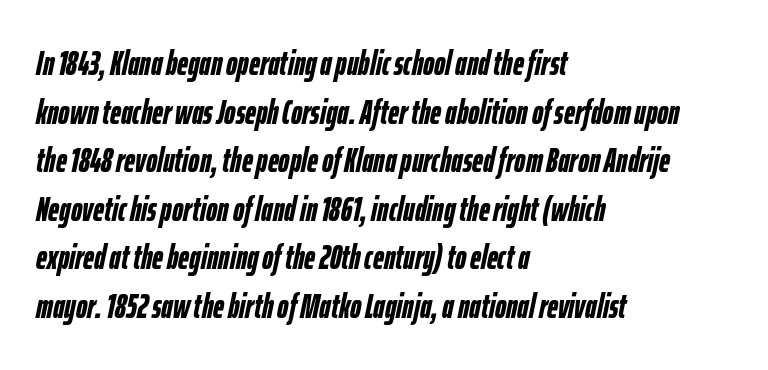
Leading: standard. The rag falls on the right side of this text block. Nobody drew a line under any word here. The rendering uses a bold face; every stroke is thick and dark. Proportional: the letters do not fall into vertical columns. This sample uses an oblique cut, with every glyph tilted off the vertical.
